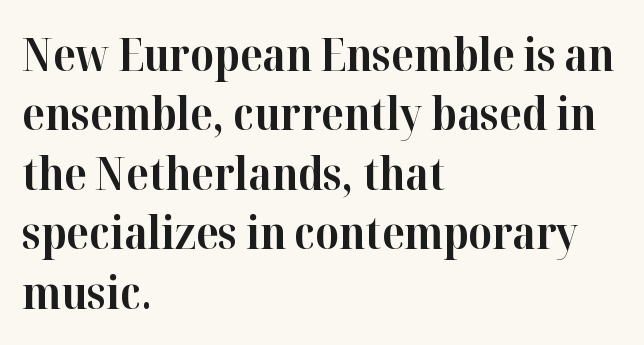
The image shows 45 px bold serif type, upright; set left-aligned, normal line spacing (1.32x), normal letter spacing, not underlined; high stroke contrast and a medium x-height.
